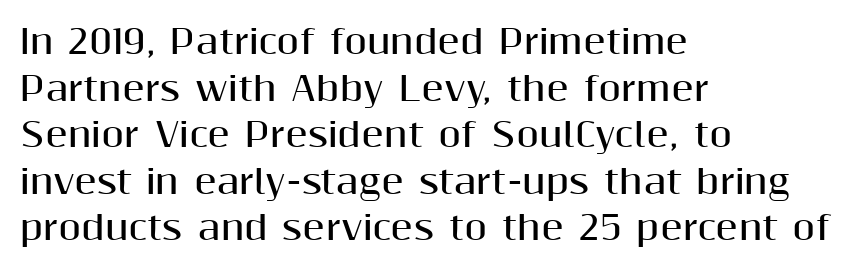
No extra tracking has been applied to these lines. Stroke thickness is high; the sample reads as a true bold. Where is the straight margin? On the left. The characters display no serif detailing; their extremities are plain.
